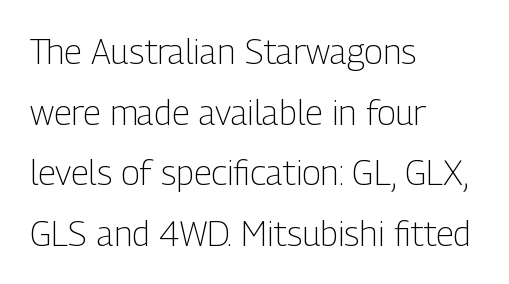
{"serif": "no", "italic": "no", "bold": "no", "weight": "light", "width": "condensed", "stroke_contrast": "low", "x_height": "medium", "monospaced": "no", "underline": "no", "align": "left", "line_spacing_ratio": 1.73, "letter_spacing": "normal", "letter_spacing_em": 0.0, "glyph_px": 35}
